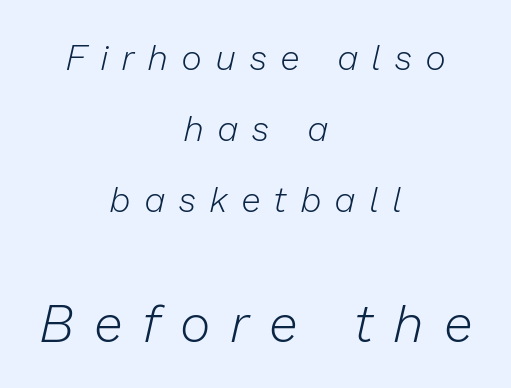
Q: Is the text bold? A: No.
Q: Is the text italic (slanted)? A: Yes, it leans right by about 13 degrees.
Q: Is the text underlined? A: No.
Q: How is the paragraph aligned? A: Centered.
Q: Is the spacing between letters normal or unusually wide? A: Unusually wide.
Q: Is the spacing between lines tight, normal or loose? A: Loose.
Q: Which block of text is set in a larger size, the first (top) or the second (bottom)? A: The second (bottom) one.
Q: Width (condensed, normal, or wide)? A: Normal.
Q: Stroke contrast? A: Low.
Q: x-height? A: Medium.
Q: Monospaced? A: No.
